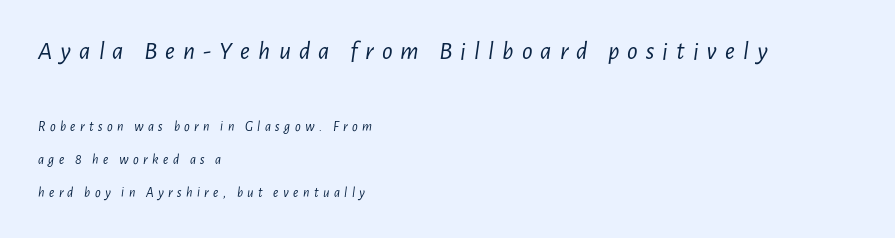
The vertical gap from one line to the next is large. Slanted lettering throughout. The cut favours lightness, reaching ordinary text weight at its darkest. Unmarked baselines from the first word to the last.
